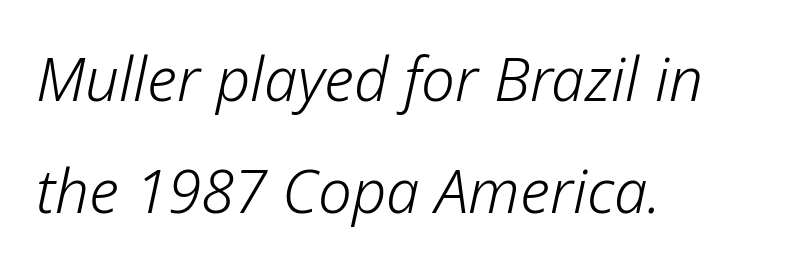
Do the characters align in a grid? No, the font is proportional. Layout note: lines flush left. The whole block is typeset with a tilt. Tracking here is standard; glyphs follow each other at the usual distance. No extra ink here — the face is not bold. A clean baseline with only descenders dipping below it.
